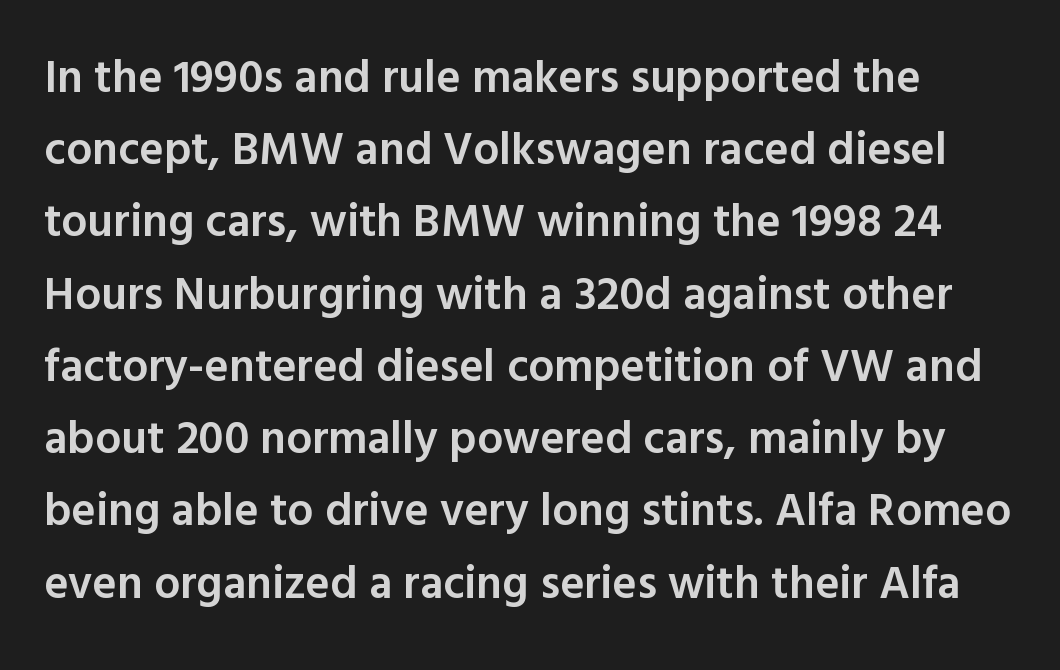
This sample keeps an unexceptional amount of space between lines. This sample uses plain, unmodified letter spacing. The typeface chosen for these lines omits serifs. A roman cut, with each character standing at attention.
